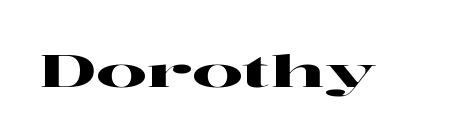
The image shows 45 px wide serif type, upright; set normal letter spacing, not underlined; high stroke contrast and a medium x-height.
